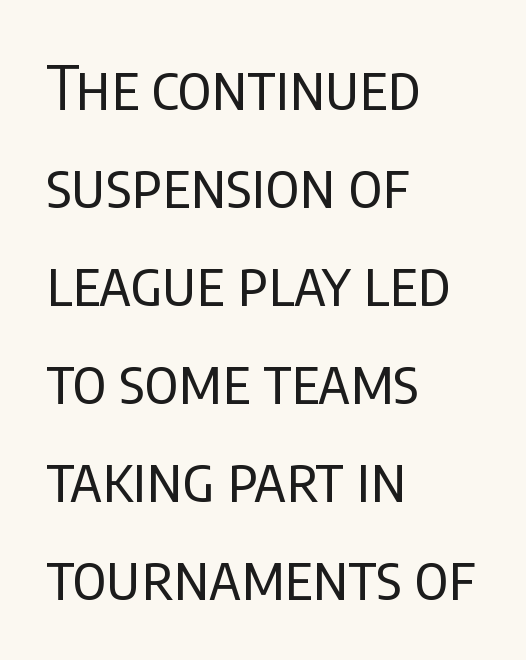
These lines keep a tight, regular rhythm from letter to letter. The foot of each line stays bare and open. Line beginnings align vertically; line endings do not. If you measured baseline to baseline, you'd find a middling distance. Heaviness? Minimal to ordinary, like unemphasized prose.
